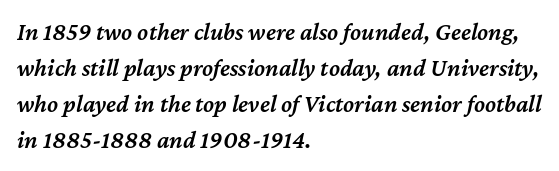
The sample has been set in demibold, a notch under bold. The lines are quadded left. The passage shown has conventional tracking throughout. You can tell it's italic because the verticals aren't actually vertical. If you measured baseline to baseline, you'd find a middling distance. The strip under each line holds only bare page.
